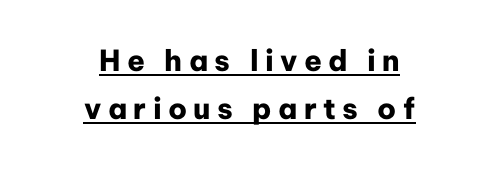
{"serif": "no", "italic": "no", "bold": "yes", "weight": "heavy", "width": "normal", "stroke_contrast": "low", "x_height": "medium", "monospaced": "no", "underline": "yes", "align": "center", "line_spacing": "normal", "line_spacing_ratio": 1.64, "letter_spacing": "wide", "letter_spacing_em": 0.22, "glyph_px": 29}
